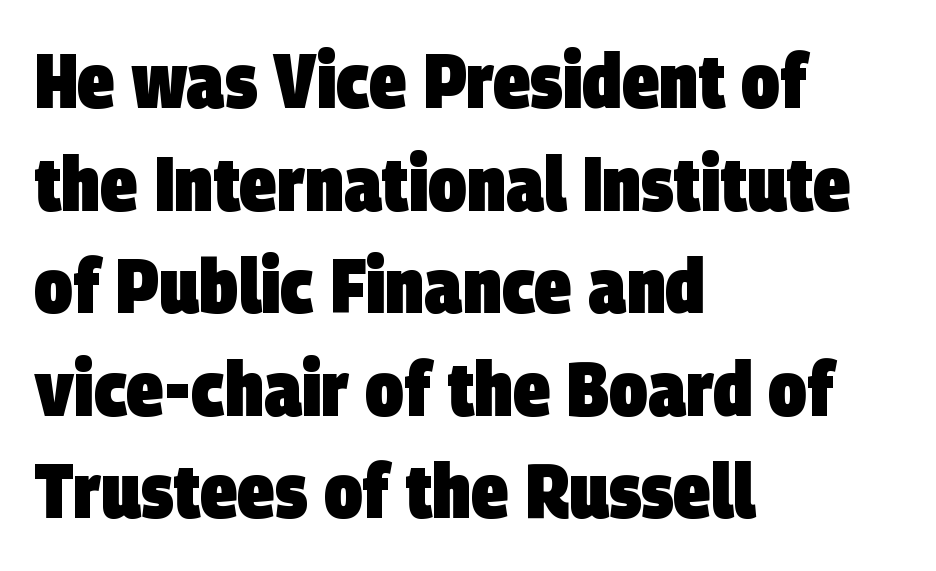
The image shows 76 px heavy, condensed sans-serif type; set left-aligned, normal line spacing (1.35x), normal letter spacing, not underlined; low stroke contrast and a large x-height.
